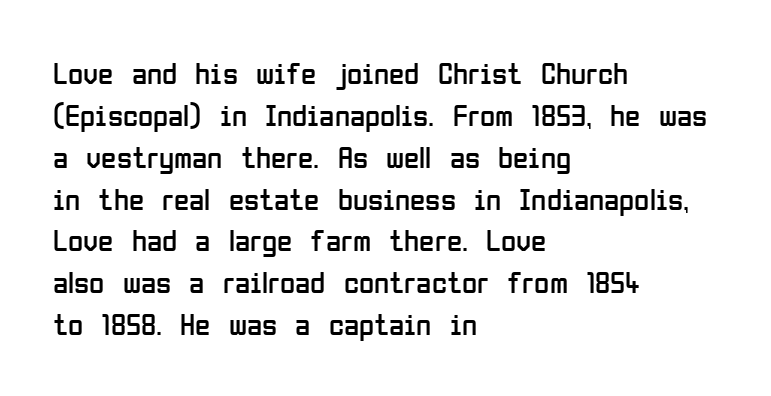
The image shows 31 px regular-weight, condensed sans-serif type, upright; set left-aligned, normal line spacing (1.35x), normal letter spacing, not underlined; low stroke contrast and a medium x-height.
